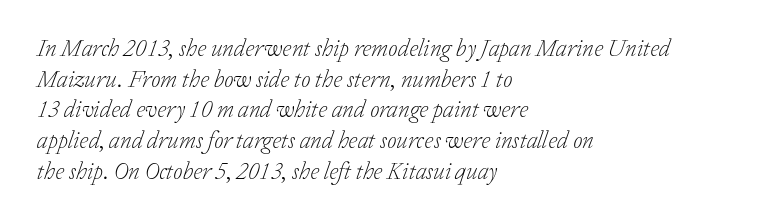
{"italic": "yes", "lean": "right", "slant_degrees": 20, "bold": "no", "underline": "no", "align": "left", "line_spacing": "normal", "line_spacing_ratio": 1.28, "letter_spacing": "normal", "letter_spacing_em": 0.0, "glyph_px": 24}
